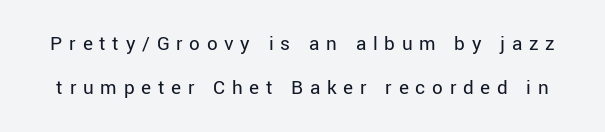
{"italic": "no", "bold": "no", "underline": "no", "line_spacing": "loose", "line_spacing_ratio": 2.09, "letter_spacing": "wide", "letter_spacing_em": 0.32, "glyph_px": 21}
